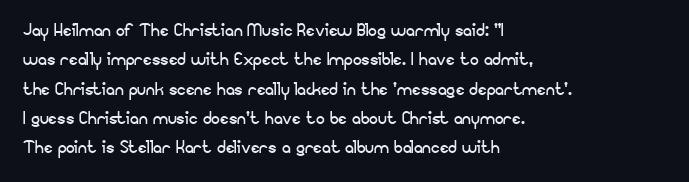
Caption: face not bold, strokes unweighted. Whoever set this chose a conventional vertical rhythm. This sample uses plain, unmodified letter spacing. The lettering stays uniformly vertical, giving the passage a roman look. Rule under the text: the space is simply empty.
